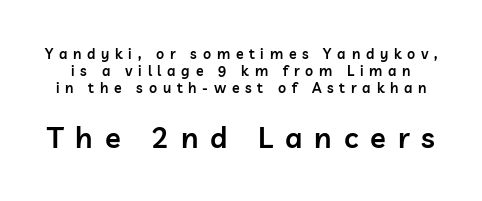
{"serif": "no", "italic": "no", "bold": "semi", "weight": "semibold", "width": "normal", "stroke_contrast": "low", "x_height": "medium", "monospaced": "no", "underline": "no", "line_spacing_ratio": 1.22, "letter_spacing": "wide", "letter_spacing_em": 0.41, "larger_block": "second", "size_ratio": 2.07, "glyph_px": 29}
